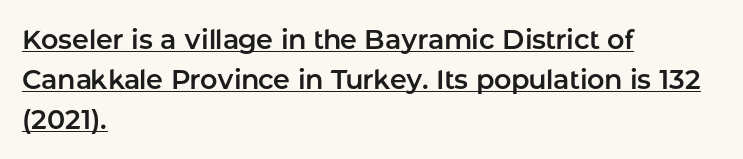
The image shows 27 px text type, upright; set left-aligned, normal line spacing (1.49x), normal letter spacing, underlined.
